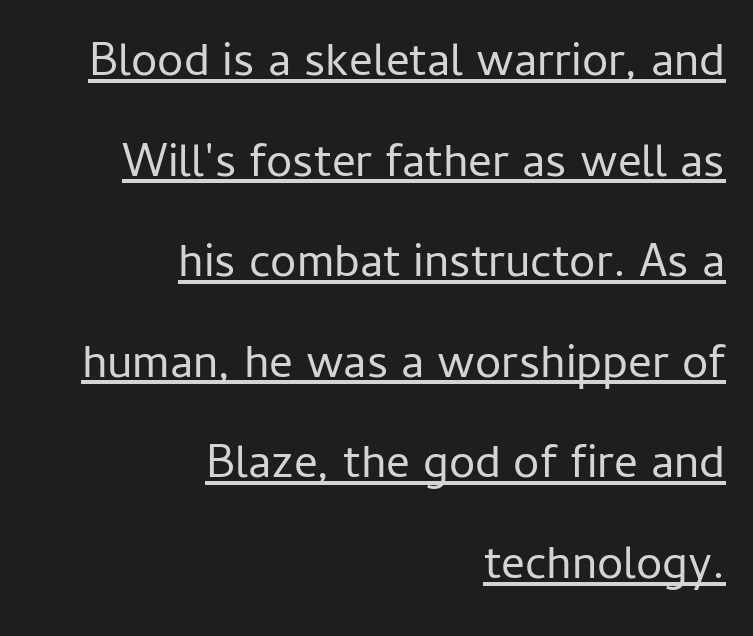
Q: Is the text bold? A: No.
Q: Is the text italic (slanted)? A: No, it is upright.
Q: Is the typeface a serif or a sans-serif typeface? A: Sans-serif.
Q: Is the text underlined? A: Yes.
Q: How is the paragraph aligned? A: Right-aligned.
Q: Is the spacing between letters normal or unusually wide? A: Normal.
Q: Is the spacing between lines tight, normal or loose? A: Loose.
Q: Width (condensed, normal, or wide)? A: Normal.
Q: Stroke contrast? A: Low.
Q: x-height? A: Medium.
Q: Monospaced? A: No.
